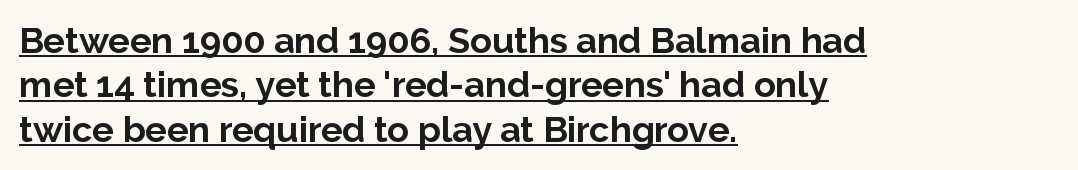
This sample uses plain, unmodified letter spacing. Varying glyph widths throughout — classic text-font behaviour. Grotesque or geometric, the face here clearly has no serifs. The face used here has the dense, thick strokes of a bold. Left-aligned paragraph, ragged on the right. Caption: lettering with a line underneath.
